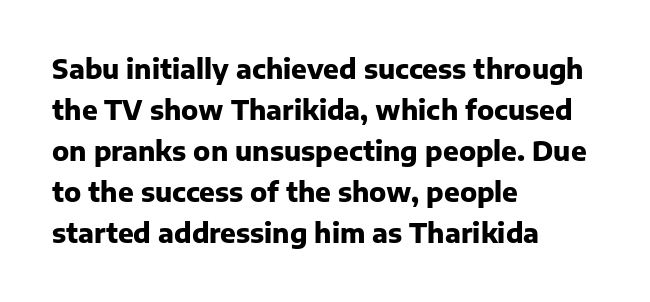
{"italic": "no", "bold": "yes", "underline": "no", "align": "left", "line_spacing": "normal", "line_spacing_ratio": 1.58, "letter_spacing": "normal", "letter_spacing_em": 0.0, "glyph_px": 26}
